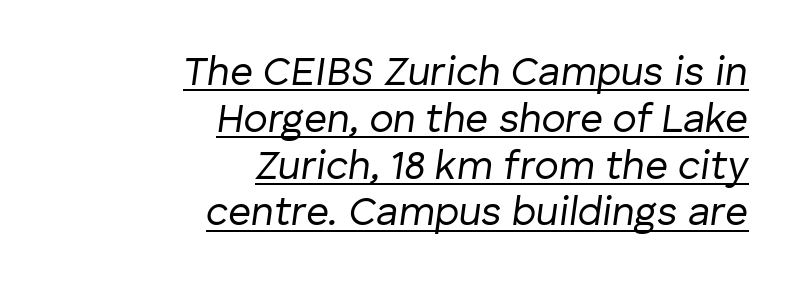
Tracking here is standard; glyphs follow each other at the usual distance. Horizontal alignment here is rightward, an uncommon choice for prose. Stem width sits at or under what a default text font uses. The face used here is proportionally spaced, like ordinary book or web type.
